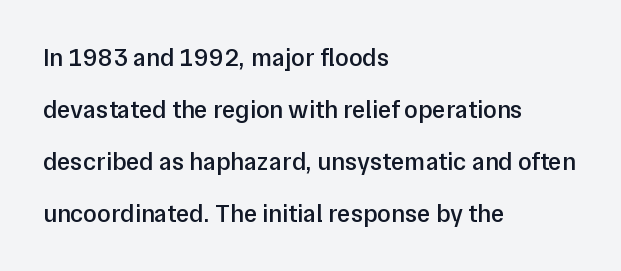
{"italic": "no", "bold": "semi", "underline": "no", "align": "left", "line_spacing": "loose", "line_spacing_ratio": 2.08, "letter_spacing": "normal", "letter_spacing_em": 0.0, "glyph_px": 25}
